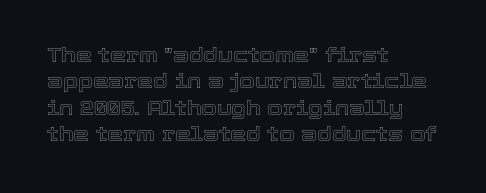
{"italic": "no", "underline": "no", "align": "left", "line_spacing": "normal", "line_spacing_ratio": 1.32, "letter_spacing": "normal", "letter_spacing_em": 0.0, "glyph_px": 20}
